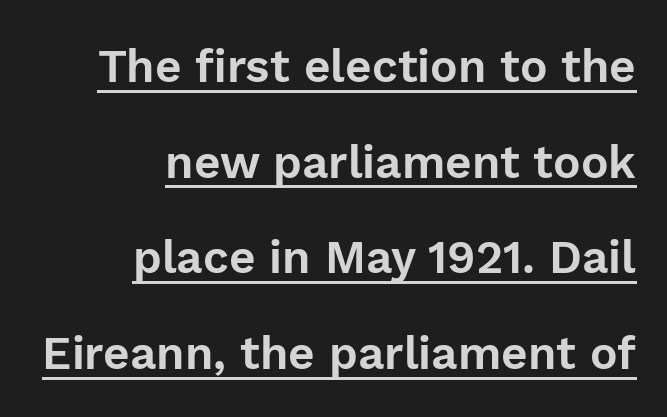
{"serif": "no", "italic": "no", "width": "normal", "stroke_contrast": "low", "x_height": "medium", "monospaced": "no", "underline": "yes", "align": "right", "line_spacing": "loose", "line_spacing_ratio": 2.08, "letter_spacing": "normal", "letter_spacing_em": 0.0, "glyph_px": 46}
